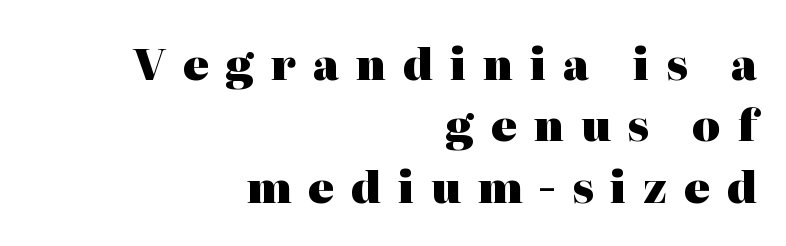
The image shows 43 px heavy serif type, upright; set right-aligned, normal line spacing (1.43x), unusually wide letter spacing (+0.39 em), not underlined; high stroke contrast and a medium x-height.
